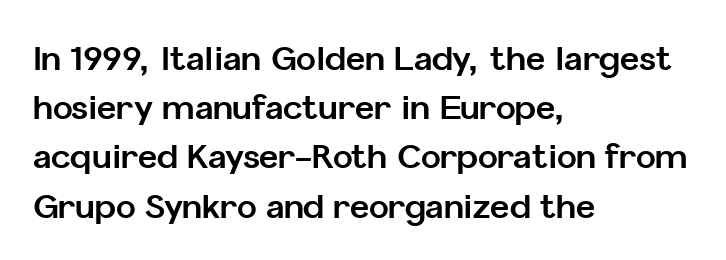
Q: Is the text bold? A: Yes.
Q: Is the text italic (slanted)? A: No, it is upright.
Q: Is the typeface a serif or a sans-serif typeface? A: Sans-serif.
Q: Is the text underlined? A: No.
Q: How is the paragraph aligned? A: Left-aligned.
Q: Is the spacing between letters normal or unusually wide? A: Normal.
Q: Is the spacing between lines tight, normal or loose? A: Normal.
Q: Width (condensed, normal, or wide)? A: Normal.
Q: Stroke contrast? A: Low.
Q: x-height? A: Medium.
Q: Monospaced? A: No.
